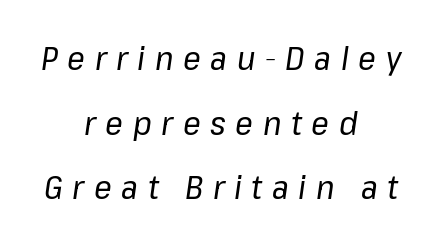
{"italic": "yes", "lean": "right", "slant_degrees": 8, "bold": "no", "weight": "regular", "width": "normal", "stroke_contrast": "low", "x_height": "medium", "monospaced": "no", "underline": "no", "align": "center", "line_spacing": "loose", "line_spacing_ratio": 1.96, "letter_spacing": "wide", "letter_spacing_em": 0.29, "glyph_px": 33}
